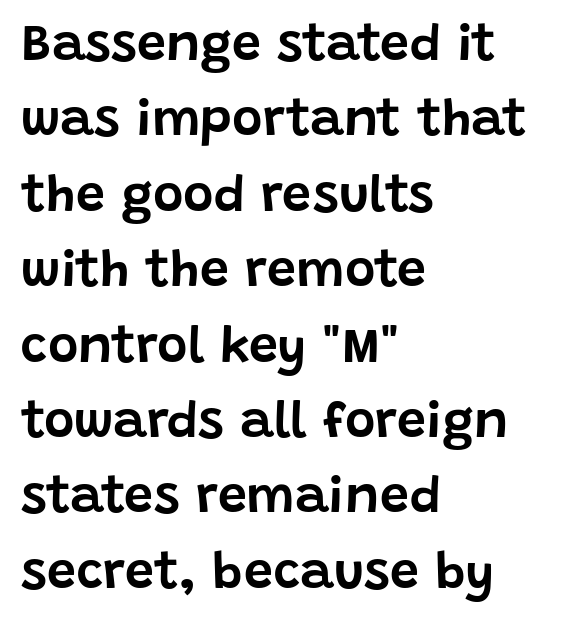
The image shows 52 px sans-serif type, upright; set left-aligned, normal line spacing (1.45x), normal letter spacing, not underlined; low stroke contrast and a large x-height.
